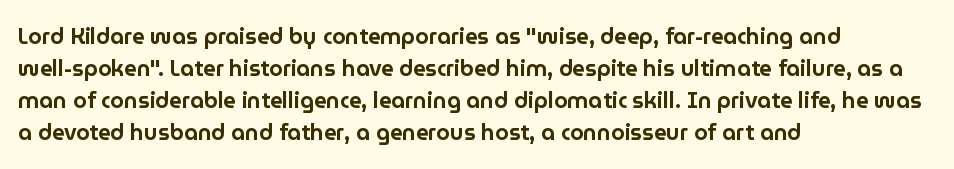
{"italic": "no", "underline": "no", "align": "left", "line_spacing": "normal", "line_spacing_ratio": 1.46, "letter_spacing": "normal", "letter_spacing_em": 0.0, "glyph_px": 22}
